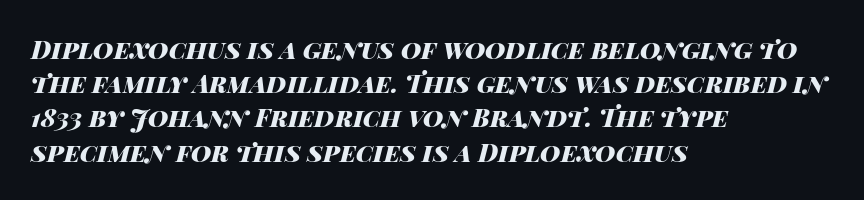
The image shows 25 px bold type, italic (leaning right); set left-aligned, normal line spacing (1.37x), normal letter spacing, not underlined.
